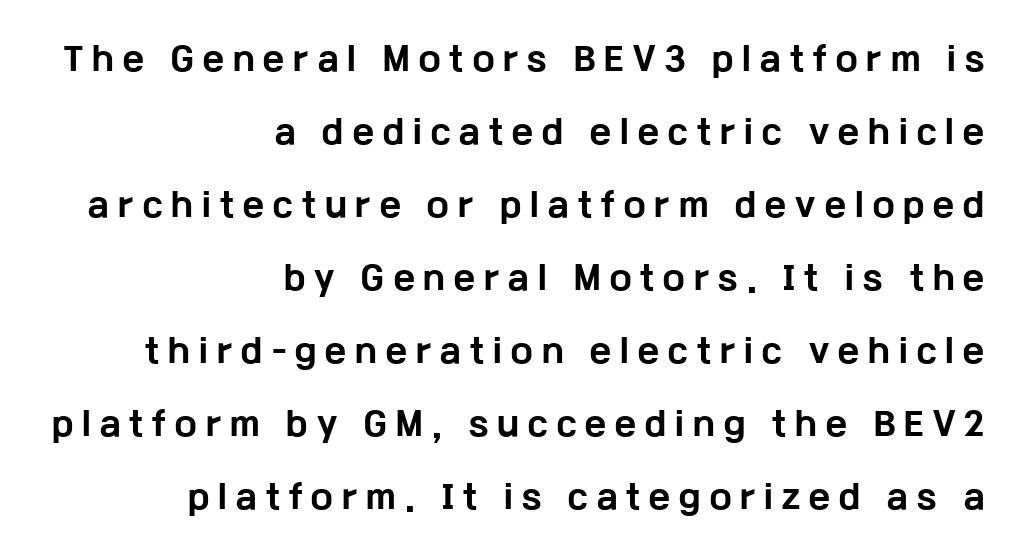
{"serif": "no", "italic": "no", "bold": "yes", "weight": "bold", "width": "wide", "stroke_contrast": "low", "x_height": "medium", "monospaced": "no", "underline": "no", "align": "right", "line_spacing": "loose", "line_spacing_ratio": 2.28, "letter_spacing": "wide", "letter_spacing_em": 0.29, "glyph_px": 32}
